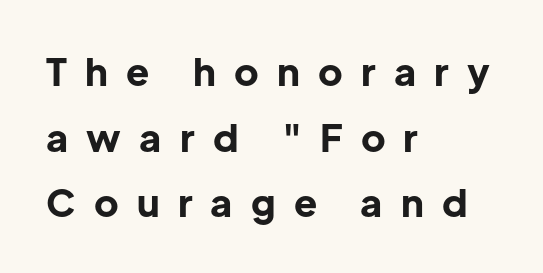
The image shows 38 px bold sans-serif type, upright; set left-aligned, line spacing 1.73x, unusually wide letter spacing (+0.48 em), not underlined; low stroke contrast and a medium x-height.
